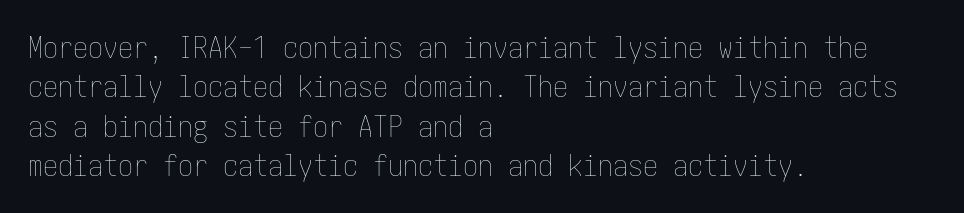
Letters rest on an invisible, unmarked baseline. If you drew a ruler down the left edge, every line would touch it. Nothing heavy about these letters — not bold at all. Italic: no, the glyphs are upright roman. Here the glyphs are tracked normally, forming tight word shapes. Leading: standard.
